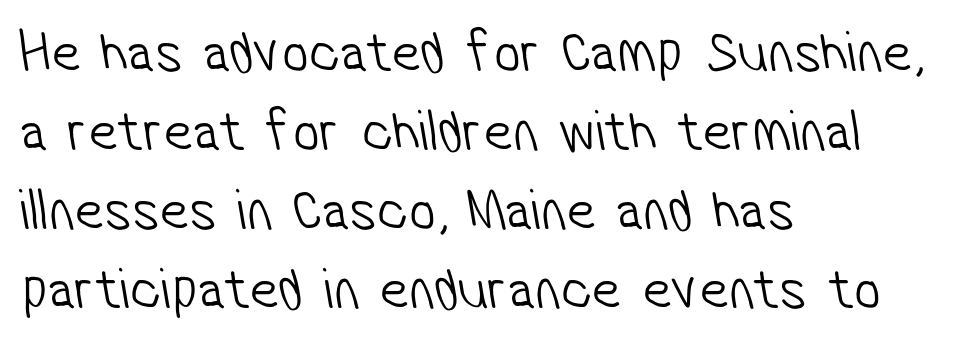
Q: Is the text bold? A: No.
Q: Is the typeface a serif or a sans-serif typeface? A: Sans-serif.
Q: Is the text underlined? A: No.
Q: How is the paragraph aligned? A: Left-aligned.
Q: Is the spacing between letters normal or unusually wide? A: Normal.
Q: Is the spacing between lines tight, normal or loose? A: Normal.
Q: Width (condensed, normal, or wide)? A: Condensed.
Q: Stroke contrast? A: Low.
Q: x-height? A: Medium.
Q: Monospaced? A: No.
